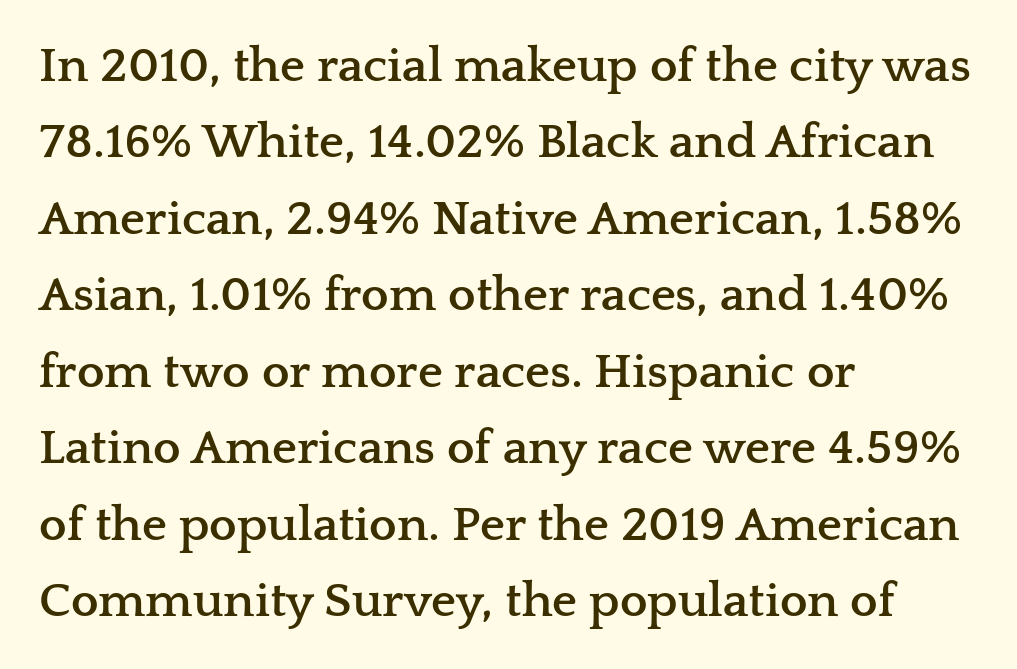
The image shows 49 px semibold, wide serif type, upright; set left-aligned, normal line spacing (1.56x), normal letter spacing, not underlined; low stroke contrast and a medium x-height.
